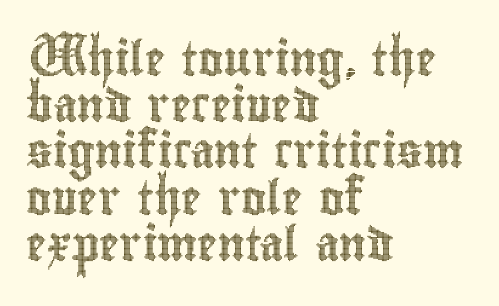
{"italic": "no", "width": "condensed", "x_height": "small", "monospaced": "no", "underline": "no", "align": "left", "line_spacing": "normal", "line_spacing_ratio": 1.36, "letter_spacing": "normal", "letter_spacing_em": 0.0, "glyph_px": 34}
